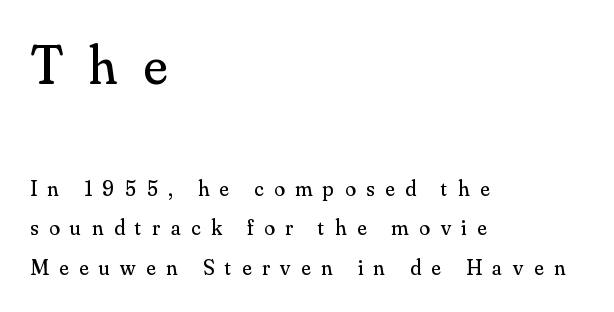
The image shows 55 px regular-weight serif type, upright; set left-aligned, line spacing 1.81x, unusually wide letter spacing (+0.48 em), not underlined; the first (top) block is 2.5x larger; medium stroke contrast and a small x-height.
